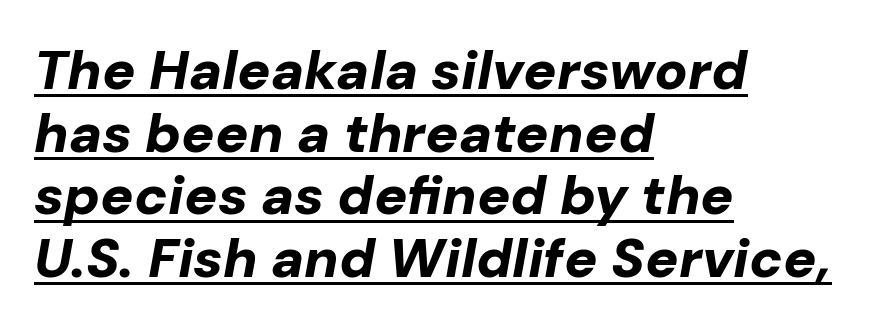
{"italic": "yes", "lean": "right", "slant_degrees": 10, "bold": "yes", "weight": "bold", "width": "normal", "stroke_contrast": "low", "x_height": "medium", "monospaced": "no", "underline": "yes", "align": "left", "line_spacing": "tight", "line_spacing_ratio": 1.14, "letter_spacing": "normal", "letter_spacing_em": 0.0, "glyph_px": 55}
